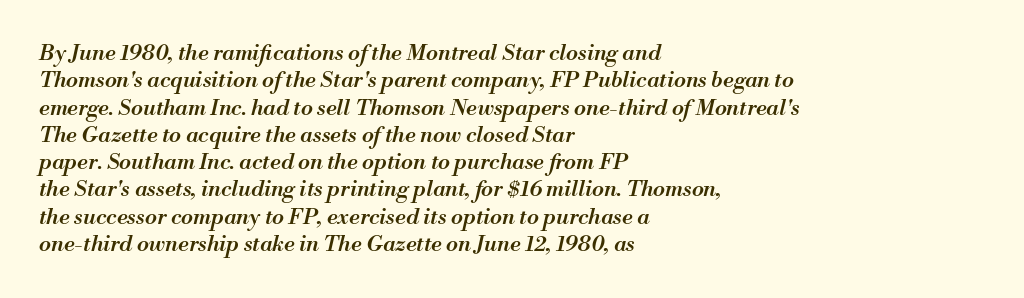
{"italic": "yes", "lean": "right", "slant_degrees": 13, "bold": "semi", "underline": "no", "align": "left", "line_spacing_ratio": 1.24, "letter_spacing": "normal", "letter_spacing_em": 0.0, "glyph_px": 22}
